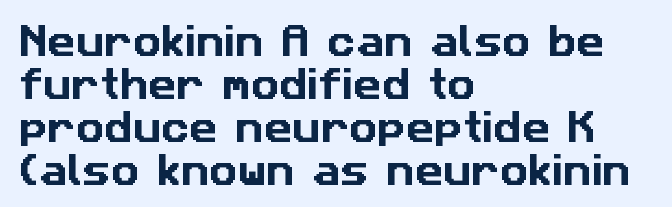
The image shows 35 px sans-serif type; set left-aligned, line spacing 1.23x, normal letter spacing, not underlined; low stroke contrast and a medium x-height.
